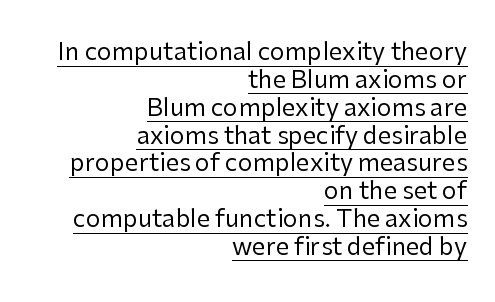
The image shows 24 px text type, upright; set right-aligned, line spacing 1.16x, normal letter spacing, underlined.
